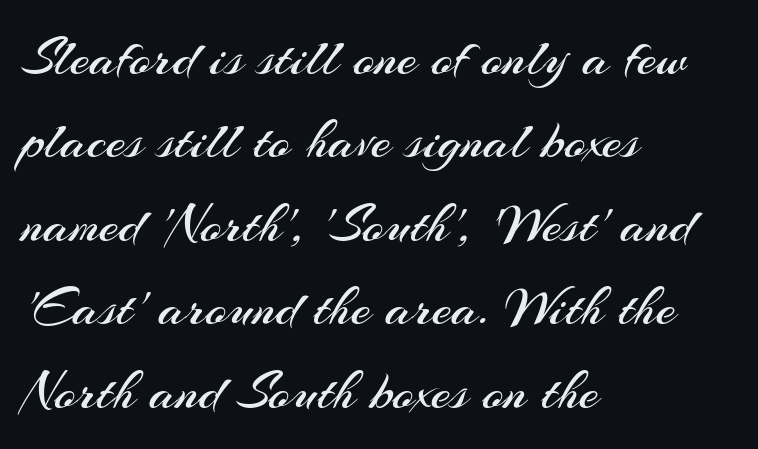
The image shows 56 px regular-weight sans-serif type; set left-aligned, normal line spacing (1.49x), normal letter spacing, not underlined; medium stroke contrast and a small x-height.
